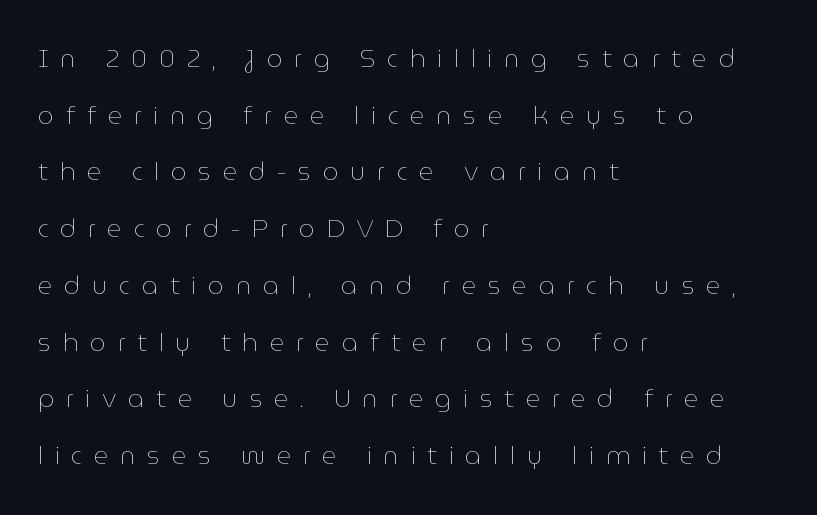
The typeface has the unassuming heft of standard copy or less. Which margin do the lines hug? The left one — the right edge is uneven. What's the leading like? Stretched, with rows far apart. Here the glyphs are tracked loosely, breaking word shapes into spaced letters. The zone under the glyphs is completely vacant. Posture: upright roman.
